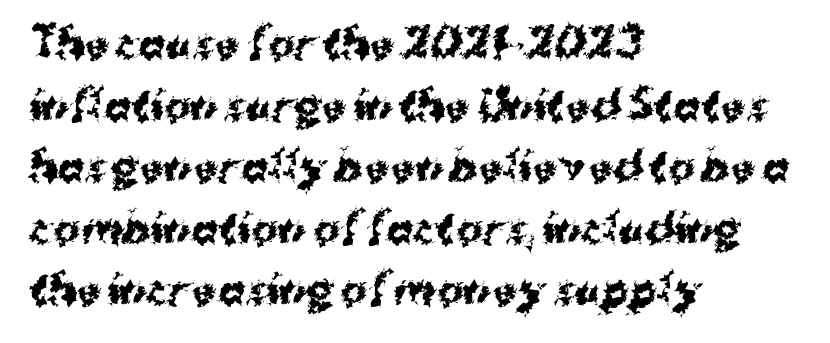
The image shows 40 px bold sans-serif type; set left-aligned, normal line spacing (1.54x), normal letter spacing, not underlined; medium stroke contrast and a medium x-height.
